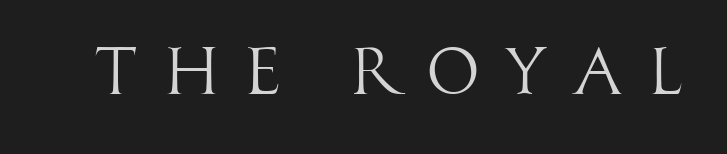
{"serif": "no", "italic": "no", "bold": "no", "weight": "light", "width": "condensed", "stroke_contrast": "high", "x_height": "large", "monospaced": "no", "underline": "no", "letter_spacing": "wide", "letter_spacing_em": 0.37, "glyph_px": 67}
